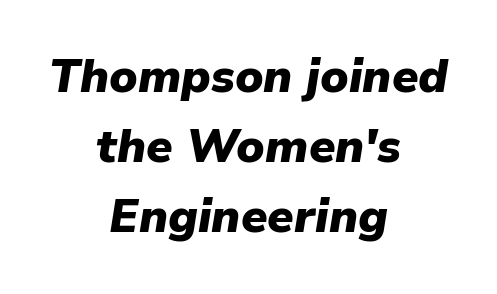
The image shows 47 px heavy type, italic (leaning right); set centered, normal line spacing (1.49x), normal letter spacing, not underlined; low stroke contrast and a medium x-height.
